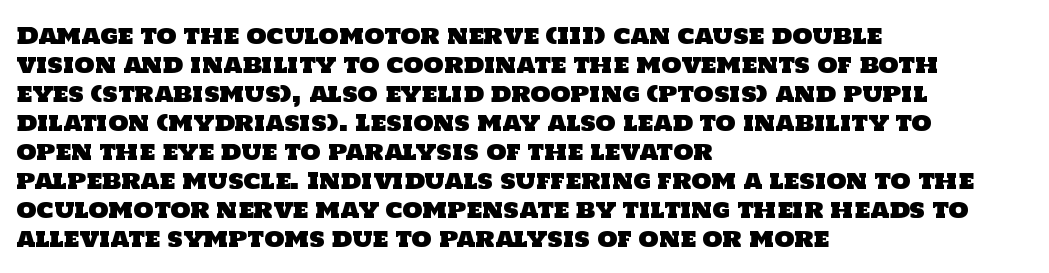
Q: Is the text underlined? A: No.
Q: How is the paragraph aligned? A: Left-aligned.
Q: Is the spacing between letters normal or unusually wide? A: Normal.
Q: Is the spacing between lines tight, normal or loose? A: Normal.
